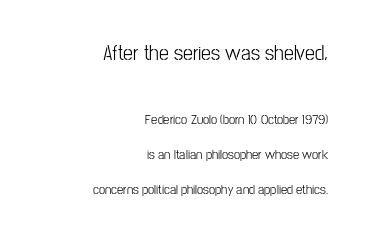
{"italic": "no", "bold": "no", "underline": "no", "align": "right", "line_spacing": "loose", "line_spacing_ratio": 2.49, "letter_spacing": "normal", "letter_spacing_em": 0.0, "larger_block": "first", "size_ratio": 1.57, "glyph_px": 22}
